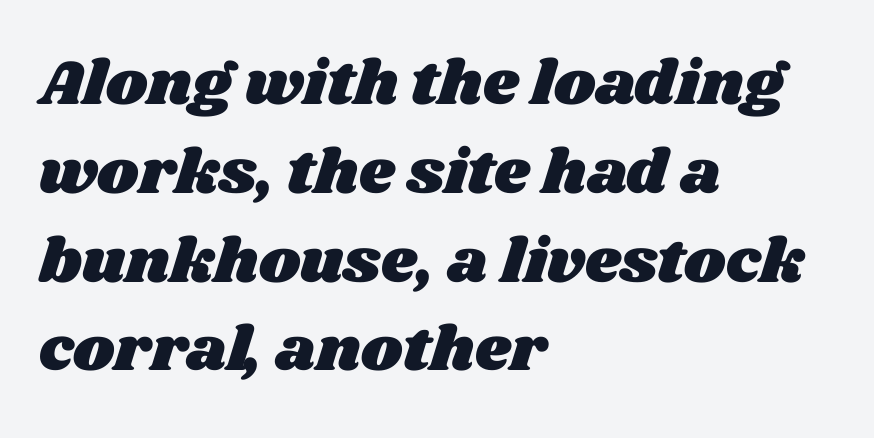
{"width": "wide", "stroke_contrast": "medium", "x_height": "large", "monospaced": "no", "underline": "no", "align": "left", "line_spacing": "normal", "line_spacing_ratio": 1.41, "letter_spacing": "normal", "letter_spacing_em": 0.0, "glyph_px": 63}
